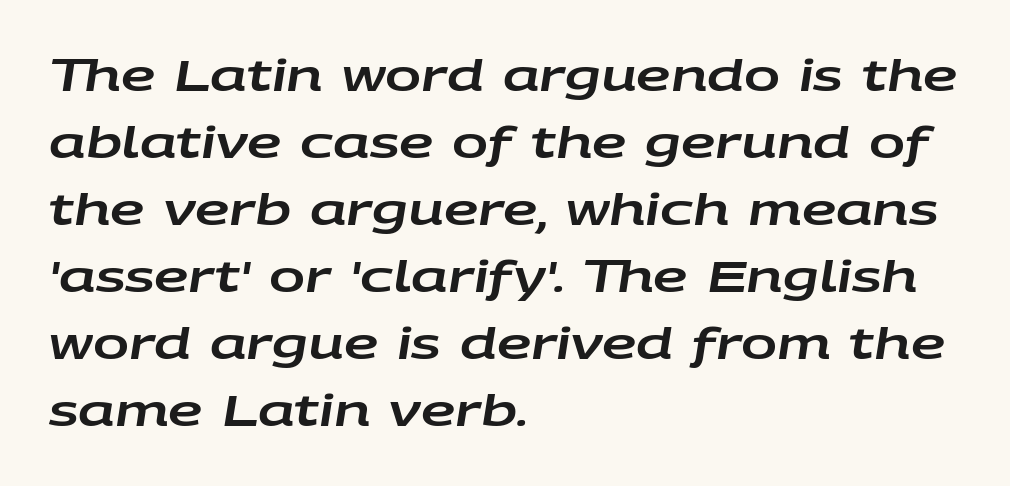
The image shows 43 px wide type, italic (leaning right); set left-aligned, normal line spacing (1.56x), normal letter spacing, not underlined; low stroke contrast and a large x-height.
